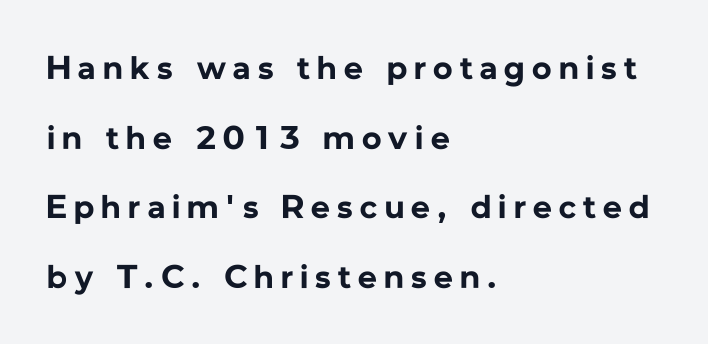
The image shows 33 px bold sans-serif type, upright; set left-aligned, loose line spacing (2.11x), unusually wide letter spacing (+0.22 em), not underlined; low stroke contrast and a medium x-height.
